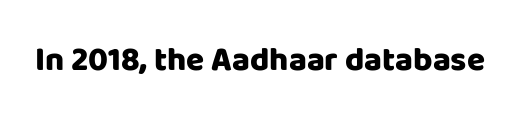
Quick note: underline off. Nobody touched the tracking dial on this one. Serifs: no, the terminals of the letterforms are clean. The face used here has the dense, thick strokes of a bold.
